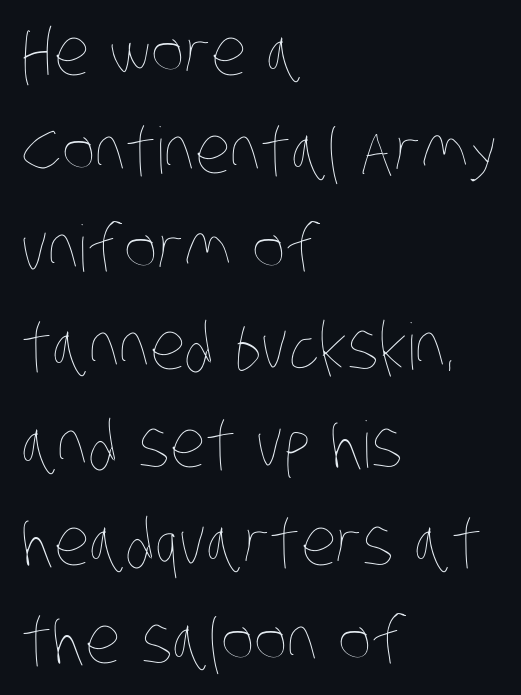
Q: Is the text bold? A: No.
Q: Is the text underlined? A: No.
Q: How is the paragraph aligned? A: Left-aligned.
Q: Is the spacing between letters normal or unusually wide? A: Normal.
Q: Is the spacing between lines tight, normal or loose? A: Normal.
Q: Width (condensed, normal, or wide)? A: Condensed.
Q: Stroke contrast? A: Low.
Q: x-height? A: Large.
Q: Monospaced? A: No.
